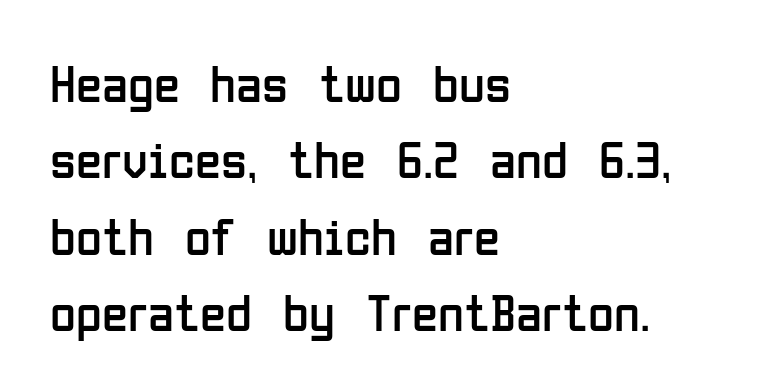
Q: Is the text bold? A: No.
Q: Is the text italic (slanted)? A: No, it is upright.
Q: Is the typeface a serif or a sans-serif typeface? A: Sans-serif.
Q: Is the text underlined? A: No.
Q: How is the paragraph aligned? A: Left-aligned.
Q: Is the spacing between letters normal or unusually wide? A: Normal.
Q: Is the spacing between lines tight, normal or loose? A: Normal.
Q: Width (condensed, normal, or wide)? A: Condensed.
Q: Stroke contrast? A: Low.
Q: x-height? A: Medium.
Q: Monospaced? A: No.
